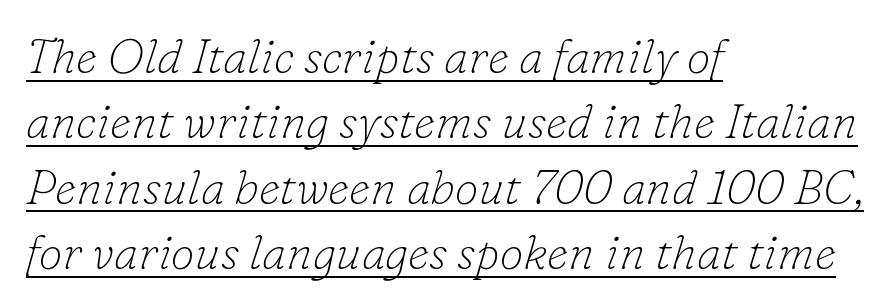
Yep, those are serifs on the letters. This sample has the flowing, uneven cadence of proportional lettering. Bold? No — there's no thickening of the strokes. The text carries the slant typical of an italic or oblique font.
